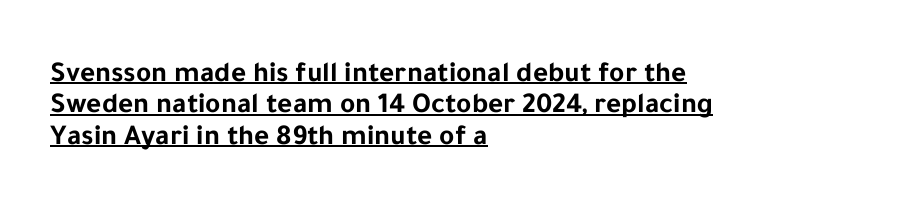
Left-aligned paragraph, ragged on the right. This is the regular roman posture of the typeface. The vertical gap from one line to the next is small. This rendering features underlined lettering.
